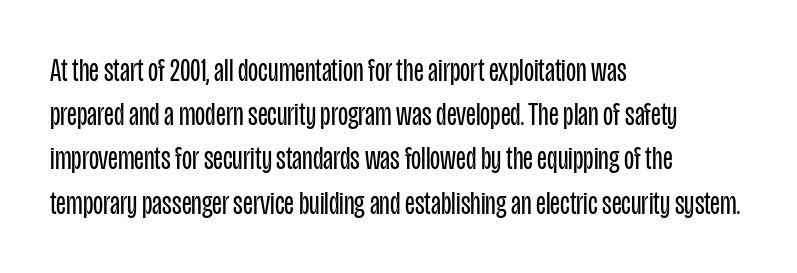
The image shows 33 px regular-weight, condensed sans-serif type, upright; set left-aligned, normal line spacing (1.34x), normal letter spacing, not underlined; low stroke contrast and a large x-height.
